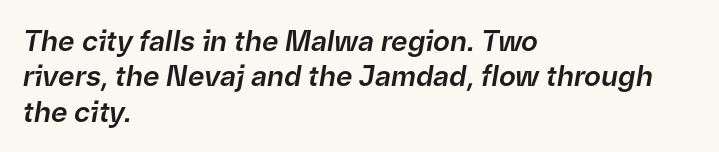
The image shows 28 px text type, italic (leaning right); set left-aligned, normal line spacing (1.26x), normal letter spacing, not underlined; low stroke contrast and a medium x-height.
